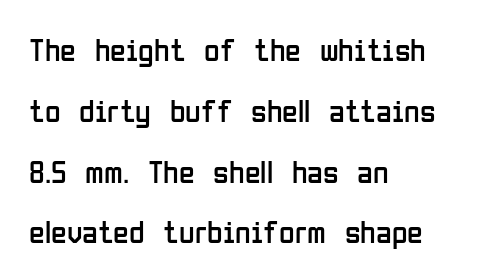
Q: Is the text bold? A: No.
Q: Is the text italic (slanted)? A: No, it is upright.
Q: Is the typeface a serif or a sans-serif typeface? A: Sans-serif.
Q: Is the text underlined? A: No.
Q: How is the paragraph aligned? A: Left-aligned.
Q: Is the spacing between letters normal or unusually wide? A: Normal.
Q: Is the spacing between lines tight, normal or loose? A: Loose.
Q: Width (condensed, normal, or wide)? A: Condensed.
Q: Stroke contrast? A: Low.
Q: x-height? A: Medium.
Q: Monospaced? A: No.
